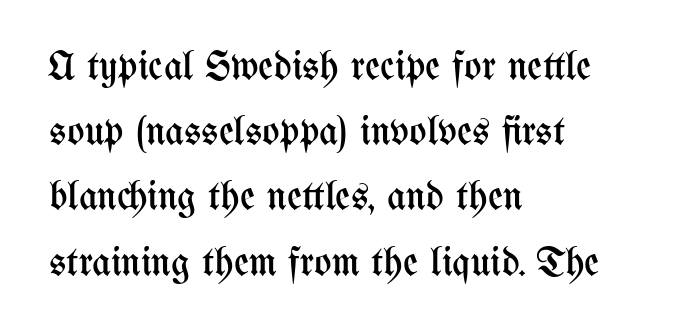
The image shows 41 px regular-weight, condensed type, upright; set left-aligned, normal line spacing (1.59x), normal letter spacing, not underlined; medium stroke contrast and a medium x-height.
